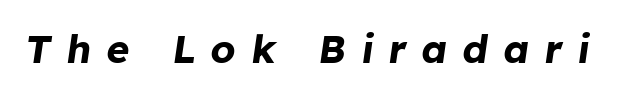
{"italic": "yes", "lean": "right", "slant_degrees": 8, "bold": "yes", "weight": "bold", "width": "normal", "stroke_contrast": "low", "x_height": "medium", "monospaced": "no", "underline": "no", "letter_spacing": "wide", "letter_spacing_em": 0.39, "glyph_px": 39}
